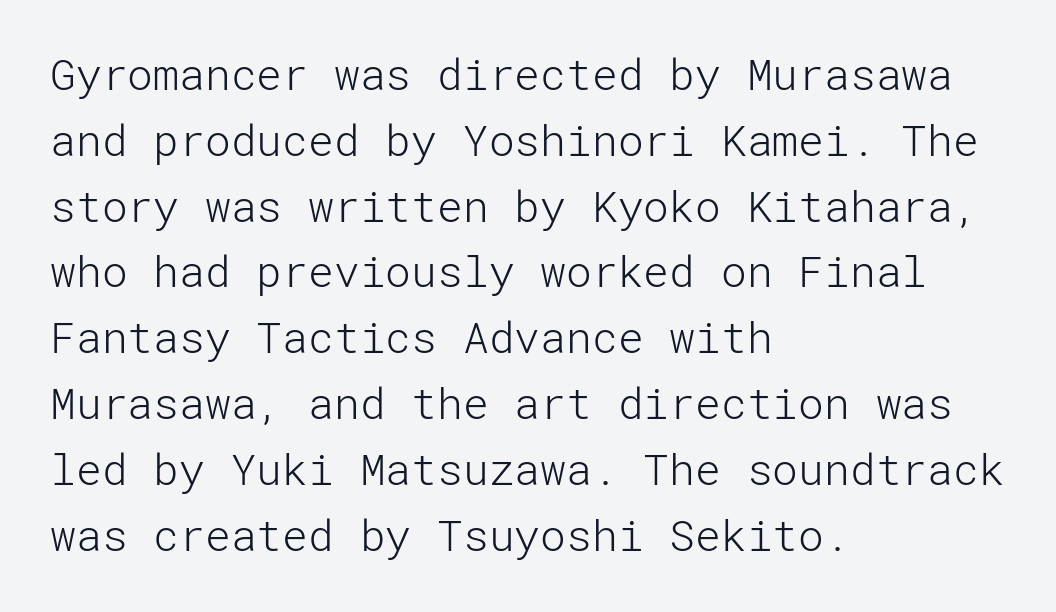
The image shows 43 px light sans-serif type, upright; set left-aligned, normal line spacing (1.53x), normal letter spacing, not underlined; low stroke contrast and a medium x-height.
